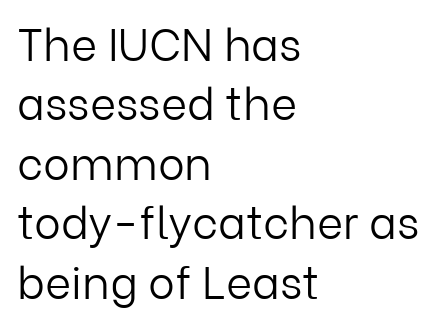
A typesetter would label this face a sans. A typesetter would call this zero additional tracking. Looks like regular typesetting: each glyph gets only the width it needs. Letters have the restrained weight of plain body copy at most.
